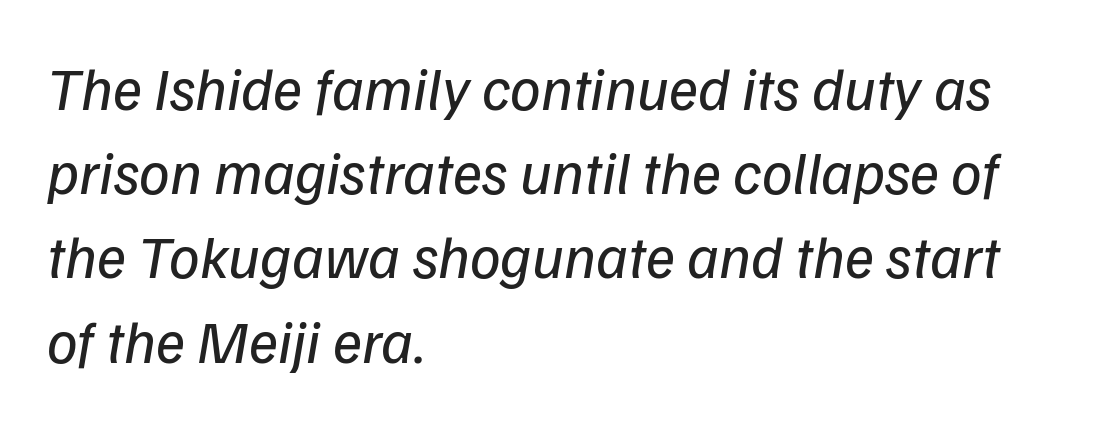
Q: Is the text bold? A: No.
Q: Is the text italic (slanted)? A: Yes, it leans right by about 9 degrees.
Q: Is the text underlined? A: No.
Q: How is the paragraph aligned? A: Left-aligned.
Q: Is the spacing between letters normal or unusually wide? A: Normal.
Q: Is the spacing between lines tight, normal or loose? A: Normal.
Q: Width (condensed, normal, or wide)? A: Normal.
Q: Stroke contrast? A: Low.
Q: x-height? A: Medium.
Q: Monospaced? A: No.
